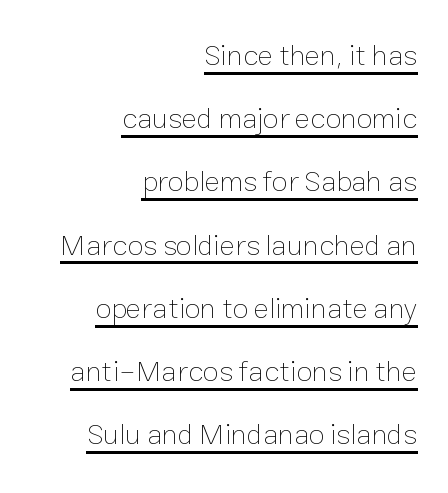
{"italic": "no", "bold": "no", "weight": "thin", "width": "normal", "stroke_contrast": "low", "x_height": "medium", "monospaced": "no", "underline": "yes", "align": "right", "line_spacing": "loose", "line_spacing_ratio": 2.18, "letter_spacing": "normal", "letter_spacing_em": 0.0, "glyph_px": 29}
